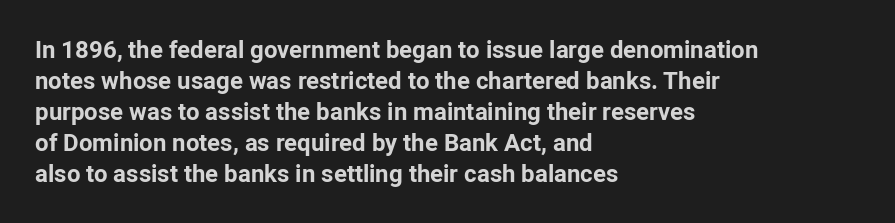
The image shows 24 px bold type, upright; set left-aligned, normal line spacing (1.29x), normal letter spacing, not underlined.
